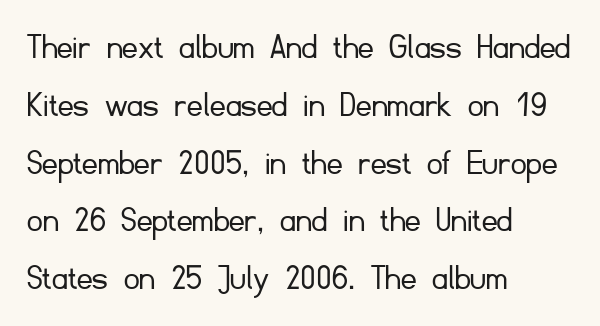
Q: Is the text bold? A: No.
Q: Is the text italic (slanted)? A: No, it is upright.
Q: Is the typeface a serif or a sans-serif typeface? A: Sans-serif.
Q: Is the text underlined? A: No.
Q: How is the paragraph aligned? A: Left-aligned.
Q: Is the spacing between letters normal or unusually wide? A: Normal.
Q: Is the spacing between lines tight, normal or loose? A: Normal.
Q: Width (condensed, normal, or wide)? A: Normal.
Q: Stroke contrast? A: Low.
Q: x-height? A: Small.
Q: Monospaced? A: No.
